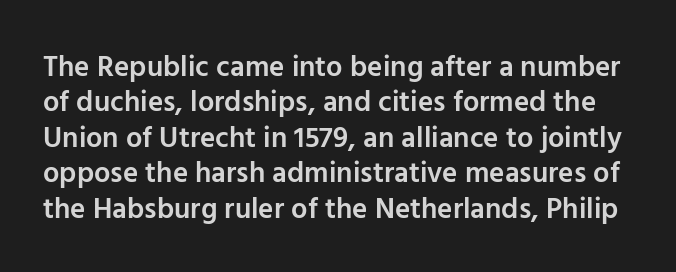
The image shows 29 px semibold sans-serif type, upright; set line spacing 1.22x, normal letter spacing, not underlined; low stroke contrast and a medium x-height.
